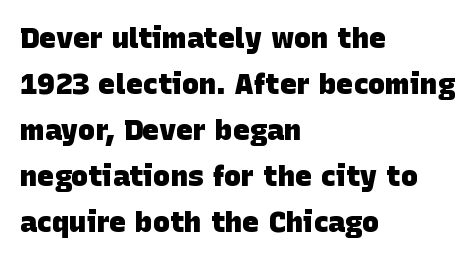
Q: Is the text bold? A: Yes.
Q: Is the typeface a serif or a sans-serif typeface? A: Sans-serif.
Q: Is the text underlined? A: No.
Q: How is the paragraph aligned? A: Left-aligned.
Q: Is the spacing between letters normal or unusually wide? A: Normal.
Q: Is the spacing between lines tight, normal or loose? A: Normal.
Q: Width (condensed, normal, or wide)? A: Normal.
Q: Stroke contrast? A: Low.
Q: x-height? A: Large.
Q: Monospaced? A: No.
